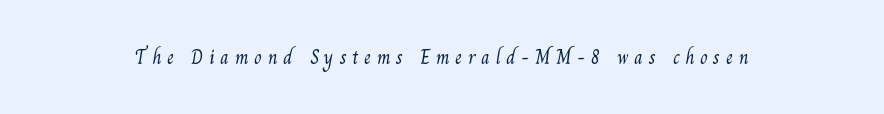
Q: Is the text bold? A: No.
Q: Is the text underlined? A: No.
Q: Is the spacing between letters normal or unusually wide? A: Unusually wide.
